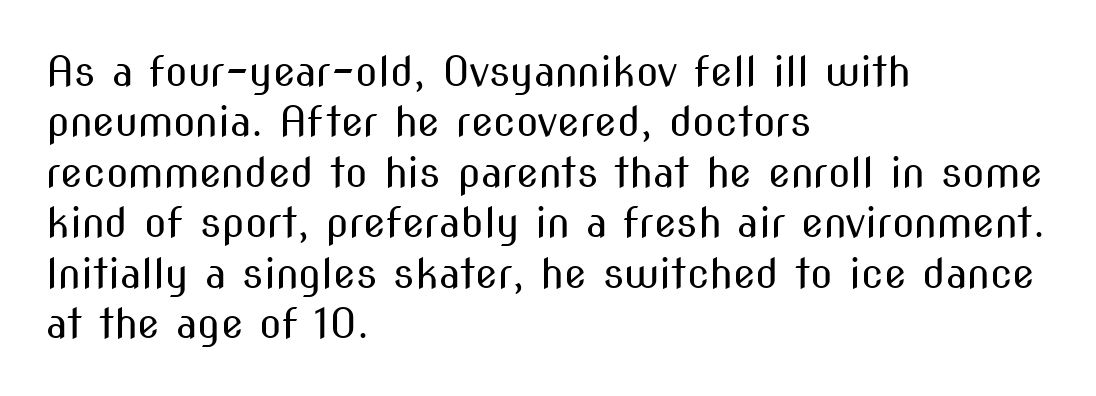
Q: Is the text bold? A: No.
Q: Is the text italic (slanted)? A: No, it is upright.
Q: Is the typeface a serif or a sans-serif typeface? A: Sans-serif.
Q: Is the text underlined? A: No.
Q: How is the paragraph aligned? A: Left-aligned.
Q: Is the spacing between letters normal or unusually wide? A: Normal.
Q: Width (condensed, normal, or wide)? A: Condensed.
Q: Stroke contrast? A: Medium.
Q: x-height? A: Medium.
Q: Monospaced? A: No.
